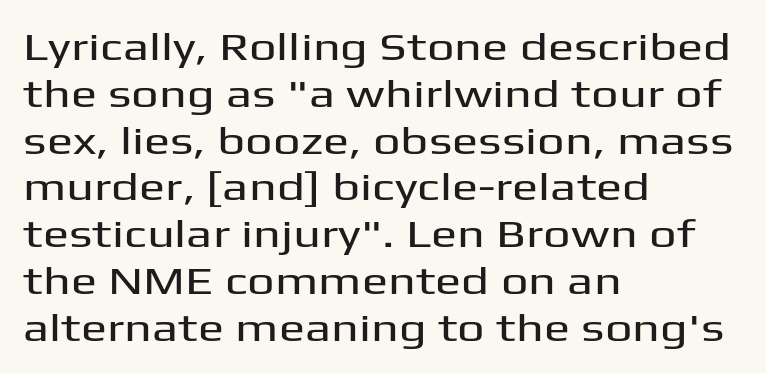
The image shows 39 px wide sans-serif type, upright; set left-aligned, line spacing 1.2x, normal letter spacing, not underlined; medium stroke contrast and a medium x-height.
